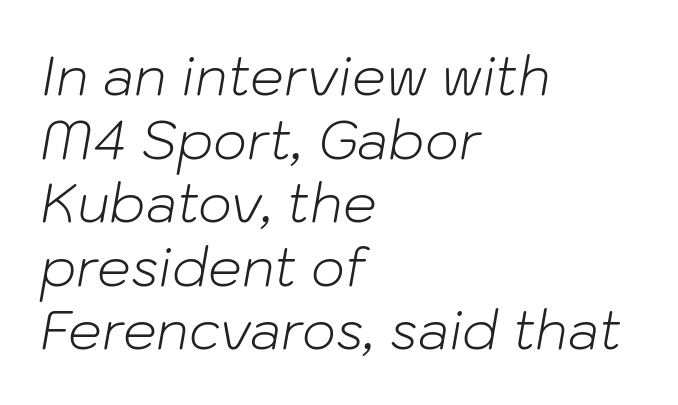
This sample has the flowing, uneven cadence of proportional lettering. There's an unmistakable incline to the writing here. The font sits on the lighter half of the weight spectrum, regular included. Glance below the letters and you will spot only blank space.
